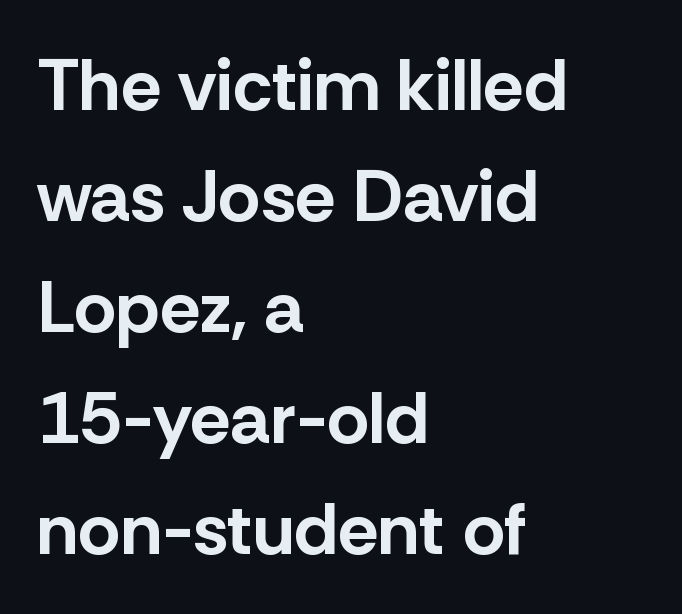
Check under the words: just untouched page. The rag falls on the right side of this text block. You could not count columns in this text — the font is proportionally spaced. When letters stand straight like this, we call the style roman or upright. What kind of face is this? One without serifs — a sans. Its strokes are broad and dark, the hallmark of bold type.
